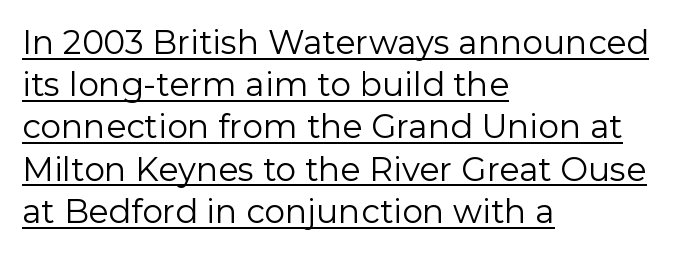
{"serif": "no", "italic": "no", "bold": "no", "weight": "regular", "width": "normal", "stroke_contrast": "low", "x_height": "medium", "monospaced": "no", "underline": "yes", "align": "left", "line_spacing": "normal", "line_spacing_ratio": 1.28, "letter_spacing": "normal", "letter_spacing_em": 0.0, "glyph_px": 33}
